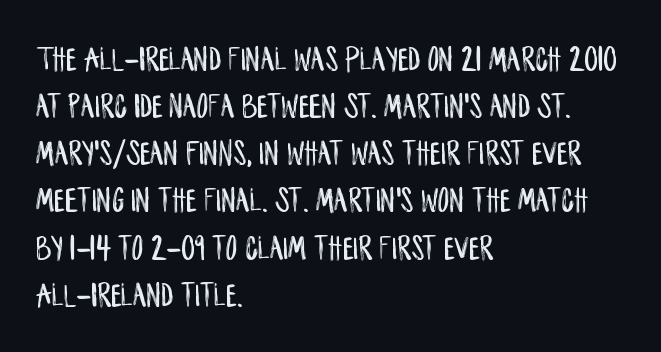
Q: Is the text italic (slanted)? A: No, it is upright.
Q: Is the typeface a serif or a sans-serif typeface? A: Sans-serif.
Q: Is the text underlined? A: No.
Q: How is the paragraph aligned? A: Left-aligned.
Q: Is the spacing between letters normal or unusually wide? A: Normal.
Q: Is the spacing between lines tight, normal or loose? A: Normal.
Q: Width (condensed, normal, or wide)? A: Condensed.
Q: Stroke contrast? A: Low.
Q: x-height? A: Large.
Q: Monospaced? A: No.
